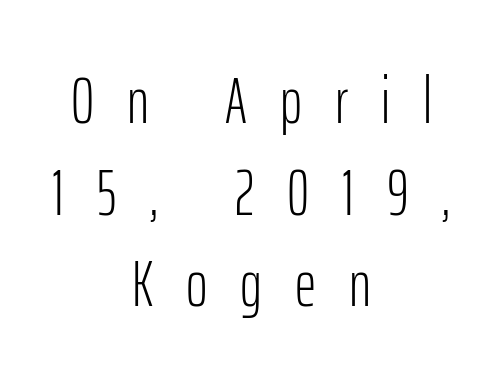
{"serif": "no", "italic": "no", "bold": "no", "weight": "light", "width": "condensed", "stroke_contrast": "low", "x_height": "medium", "monospaced": "no", "underline": "no", "align": "center", "line_spacing": "normal", "line_spacing_ratio": 1.39, "letter_spacing": "wide", "letter_spacing_em": 0.5, "glyph_px": 66}
